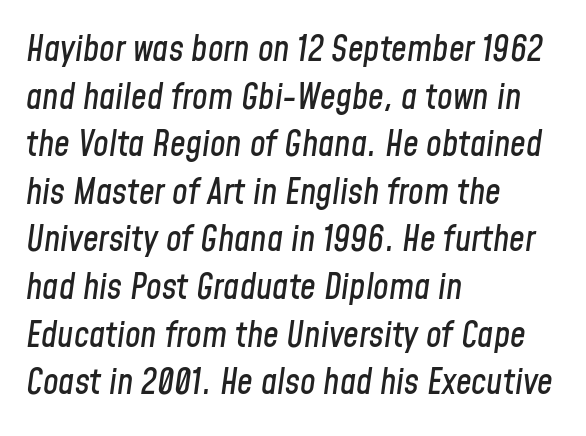
The image shows 35 px condensed type, italic (leaning right); set left-aligned, normal line spacing (1.36x), normal letter spacing, not underlined; low stroke contrast and a medium x-height.
